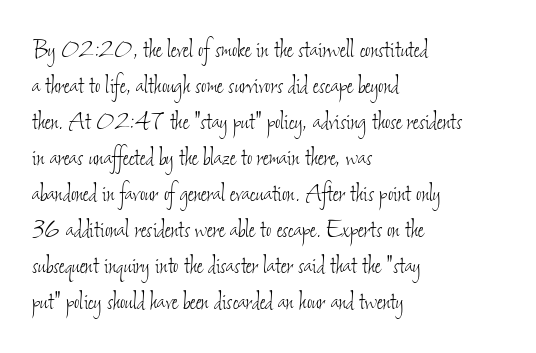
{"bold": "no", "weight": "thin", "width": "condensed", "stroke_contrast": "low", "x_height": "small", "monospaced": "no", "underline": "no", "align": "left", "line_spacing_ratio": 1.24, "letter_spacing": "normal", "letter_spacing_em": 0.0, "glyph_px": 29}
